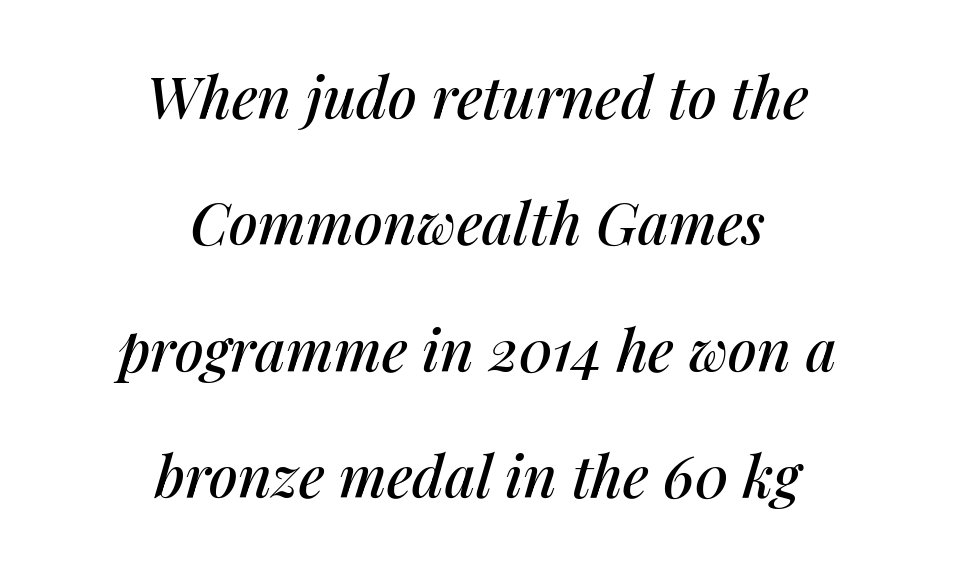
The image shows 58 px text type, italic (leaning right); set centered, loose line spacing (2.18x), normal letter spacing, not underlined; medium stroke contrast and a medium x-height.
